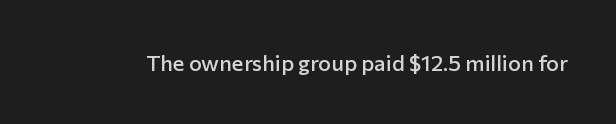
There is no visible air inserted between adjacent glyphs. The characters look somewhat weighty, a semibold short of true bold. Check the space under the baseline: it is left empty. Ascenders rise straight up at ninety degrees.
